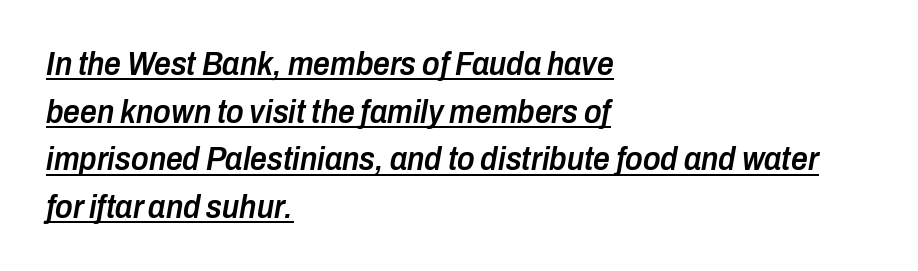
Q: Is the text bold? A: Semi-bold.
Q: Is the text italic (slanted)? A: Yes, it leans right by about 10 degrees.
Q: Is the text underlined? A: Yes.
Q: How is the paragraph aligned? A: Left-aligned.
Q: Is the spacing between letters normal or unusually wide? A: Normal.
Q: Is the spacing between lines tight, normal or loose? A: Normal.
Q: Width (condensed, normal, or wide)? A: Condensed.
Q: Stroke contrast? A: Low.
Q: x-height? A: Medium.
Q: Monospaced? A: No.
